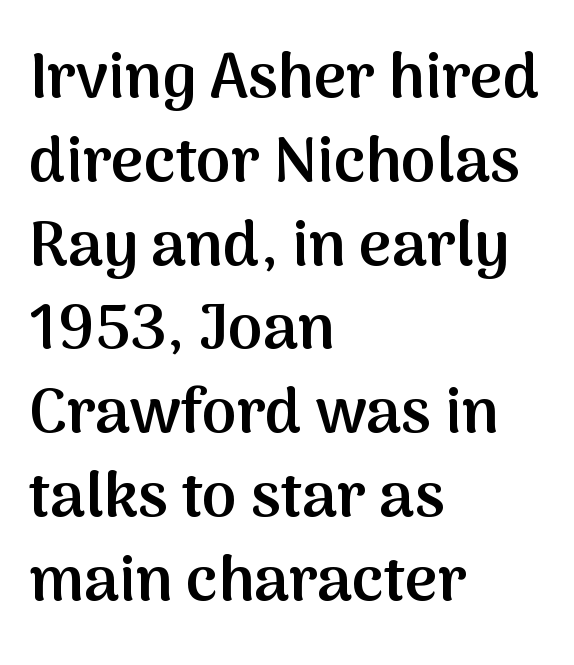
Q: Is the text bold? A: Semi-bold.
Q: Is the text italic (slanted)? A: No, it is upright.
Q: Is the typeface a serif or a sans-serif typeface? A: Sans-serif.
Q: Is the text underlined? A: No.
Q: How is the paragraph aligned? A: Left-aligned.
Q: Is the spacing between letters normal or unusually wide? A: Normal.
Q: Is the spacing between lines tight, normal or loose? A: Normal.
Q: Width (condensed, normal, or wide)? A: Normal.
Q: Stroke contrast? A: Medium.
Q: x-height? A: Medium.
Q: Monospaced? A: No.
